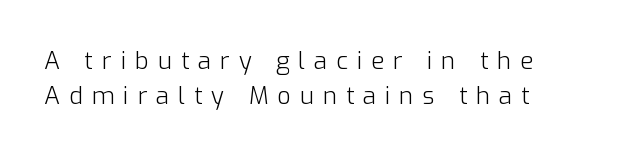
The image shows 24 px text type, upright; set left-aligned, normal line spacing (1.44x), unusually wide letter spacing (+0.37 em), not underlined.
